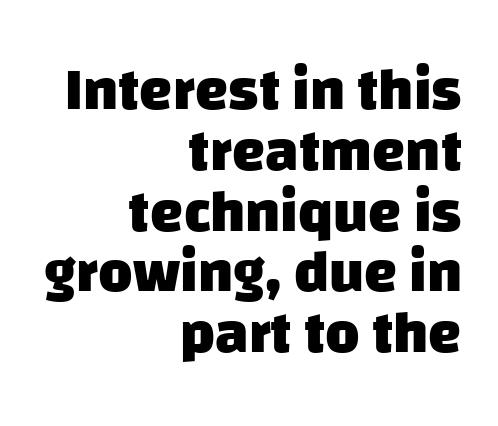
Q: Is the text bold? A: Yes.
Q: Is the typeface a serif or a sans-serif typeface? A: Sans-serif.
Q: Is the text underlined? A: No.
Q: How is the paragraph aligned? A: Right-aligned.
Q: Is the spacing between letters normal or unusually wide? A: Normal.
Q: Is the spacing between lines tight, normal or loose? A: Tight.
Q: Width (condensed, normal, or wide)? A: Normal.
Q: Stroke contrast? A: Low.
Q: x-height? A: Large.
Q: Monospaced? A: No.
